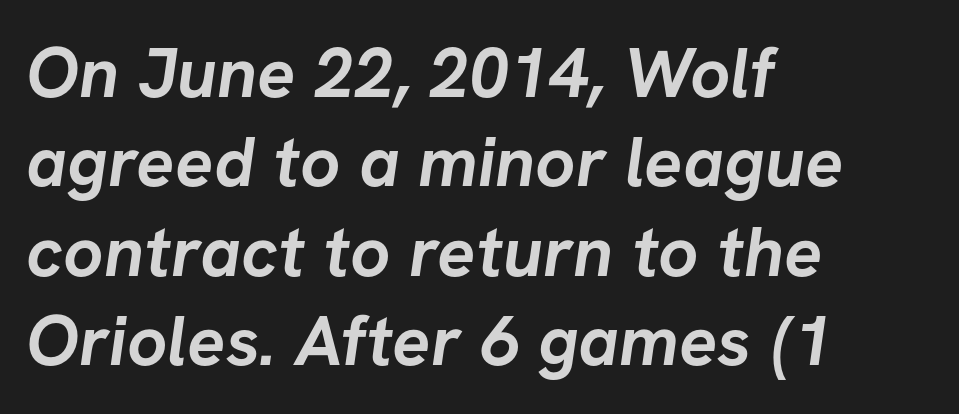
{"serif": "no", "bold": "yes", "weight": "semibold", "width": "normal", "stroke_contrast": "low", "x_height": "medium", "monospaced": "no", "underline": "no", "align": "left", "line_spacing": "normal", "line_spacing_ratio": 1.26, "letter_spacing": "normal", "letter_spacing_em": 0.0, "glyph_px": 71}
